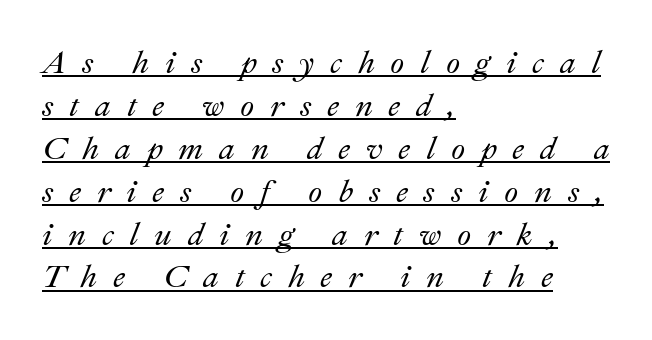
Q: Is the text italic (slanted)? A: Yes, it leans right by about 22 degrees.
Q: Is the text underlined? A: Yes.
Q: How is the paragraph aligned? A: Left-aligned.
Q: Is the spacing between letters normal or unusually wide? A: Unusually wide.
Q: Is the spacing between lines tight, normal or loose? A: Normal.
Q: Width (condensed, normal, or wide)? A: Normal.
Q: Stroke contrast? A: Medium.
Q: x-height? A: Small.
Q: Monospaced? A: No.
